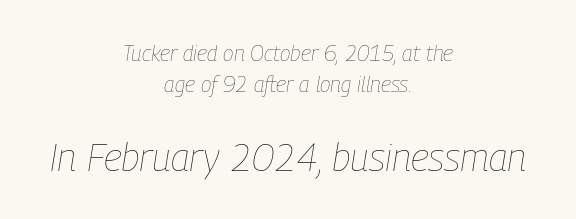
The letterforms sit shoulder to shoulder at normal distance. Both edges are ragged and mirror each other, which tells us the setting is centered. Rows of type keep a routine distance in the vertical direction. Caption: face not bold, strokes unweighted. The lower block of text is set noticeably larger than the block above it. The foot of each line stays bare and open.
